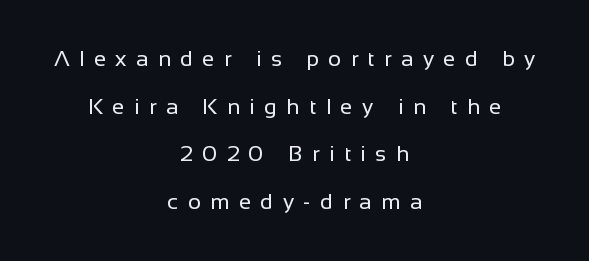
The image shows 22 px text type, upright; set centered, loose line spacing (2.17x), unusually wide letter spacing (+0.43 em), not underlined.
